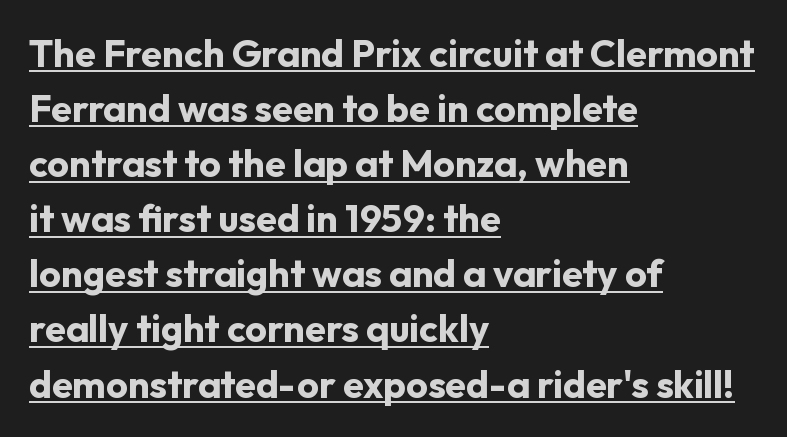
The image shows 38 px bold sans-serif type, upright; set left-aligned, normal line spacing (1.45x), normal letter spacing, underlined; low stroke contrast and a medium x-height.
